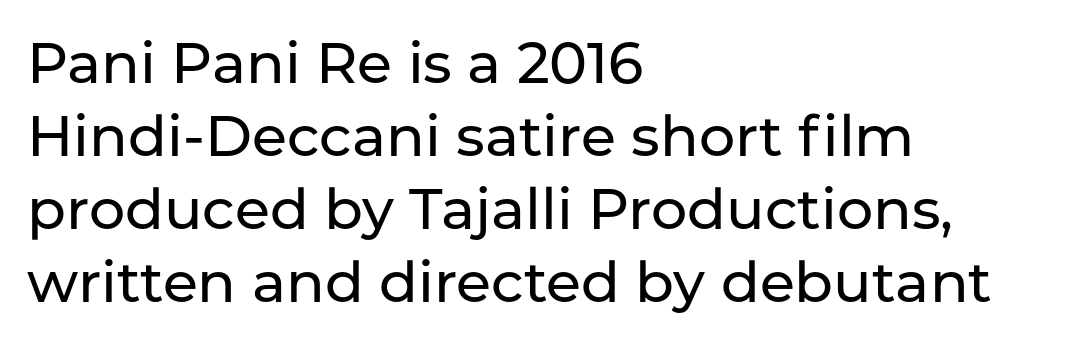
{"serif": "no", "italic": "no", "width": "normal", "stroke_contrast": "low", "x_height": "medium", "monospaced": "no", "underline": "no", "align": "left", "line_spacing": "normal", "line_spacing_ratio": 1.28, "letter_spacing": "normal", "letter_spacing_em": 0.0, "glyph_px": 57}
